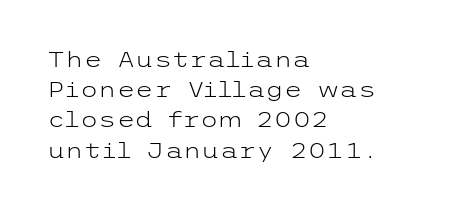
Q: Is the text bold? A: No.
Q: Is the text italic (slanted)? A: No, it is upright.
Q: Is the text underlined? A: No.
Q: How is the paragraph aligned? A: Left-aligned.
Q: Is the spacing between letters normal or unusually wide? A: Normal.
Q: Is the spacing between lines tight, normal or loose? A: Normal.
